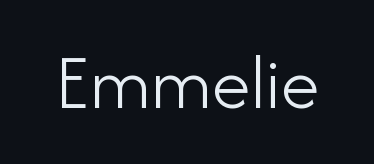
{"serif": "no", "italic": "no", "bold": "no", "weight": "light", "width": "normal", "stroke_contrast": "low", "x_height": "small", "monospaced": "no", "underline": "no", "letter_spacing": "normal", "letter_spacing_em": 0.0, "glyph_px": 79}
